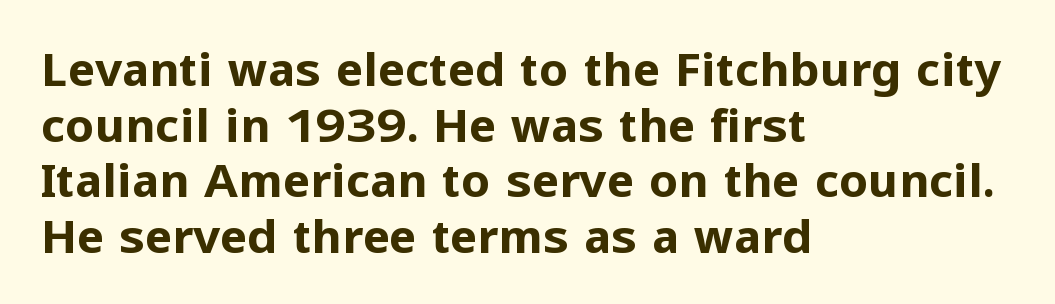
If you drew a ruler down the left edge, every line would touch it. Does the weight exceed regular? Yes, all the way to bold. The letters sit at their default tracking, neither squeezed nor spread. Looks like regular typesetting: each glyph gets only the width it needs.
